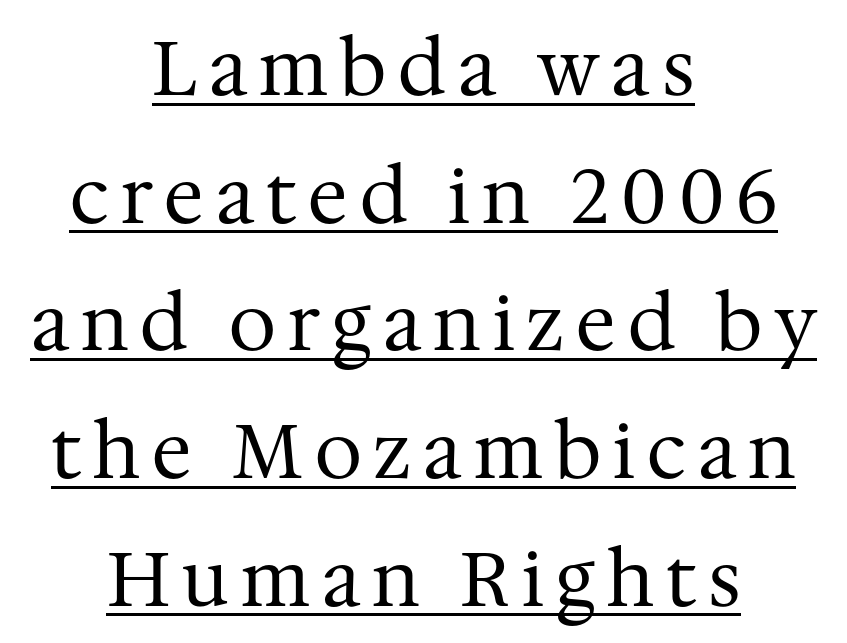
{"serif": "yes", "italic": "no", "bold": "no", "weight": "regular", "width": "normal", "stroke_contrast": "medium", "x_height": "medium", "monospaced": "no", "underline": "yes", "align": "center", "line_spacing": "normal", "line_spacing_ratio": 1.68, "glyph_px": 76}
